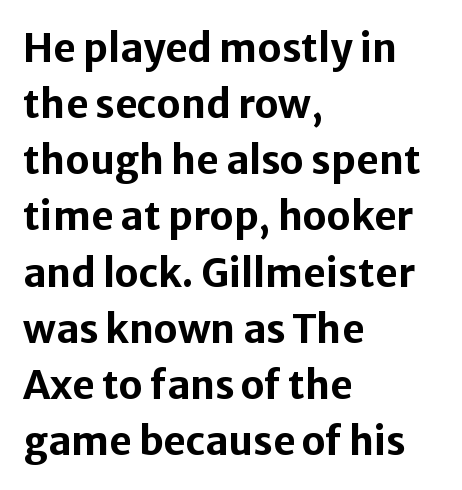
{"serif": "no", "italic": "no", "bold": "yes", "weight": "bold", "width": "normal", "stroke_contrast": "low", "x_height": "medium", "monospaced": "no", "underline": "no", "align": "left", "line_spacing": "normal", "line_spacing_ratio": 1.44, "letter_spacing": "normal", "letter_spacing_em": 0.0, "glyph_px": 39}
